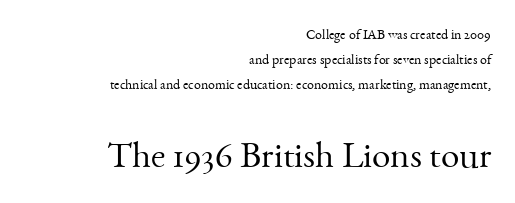
The designer gave the closing block more size than the opening block. Compared with a flush-left layout, this one pins lines to the opposite, right side. The letters stand upright; this is a roman face. Nobody drew a line under any word here. Character widths vary here, with narrow letters taking less room than wide ones.
